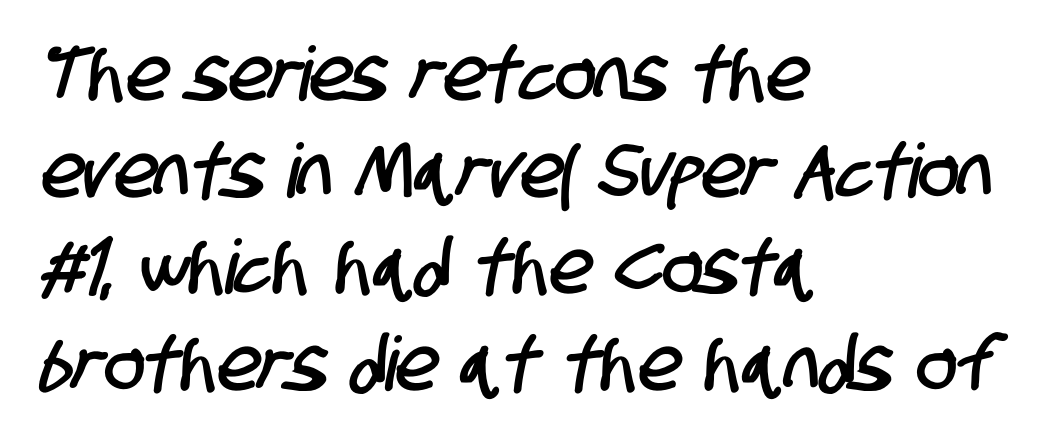
Q: Is the typeface a serif or a sans-serif typeface? A: Sans-serif.
Q: Is the text underlined? A: No.
Q: How is the paragraph aligned? A: Left-aligned.
Q: Is the spacing between letters normal or unusually wide? A: Normal.
Q: Is the spacing between lines tight, normal or loose? A: Normal.
Q: Width (condensed, normal, or wide)? A: Condensed.
Q: Stroke contrast? A: Low.
Q: x-height? A: Large.
Q: Monospaced? A: No.
